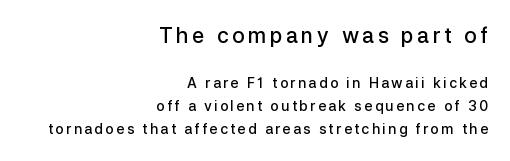
Q: Is the text bold? A: Semi-bold.
Q: Is the text italic (slanted)? A: No, it is upright.
Q: Is the text underlined? A: No.
Q: How is the paragraph aligned? A: Right-aligned.
Q: Is the spacing between lines tight, normal or loose? A: Normal.
Q: Which block of text is set in a larger size, the first (top) or the second (bottom)? A: The first (top) one.
